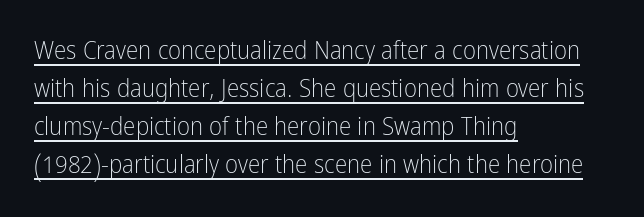
The image shows 25 px text type, upright; set left-aligned, normal line spacing (1.52x), normal letter spacing, underlined.
